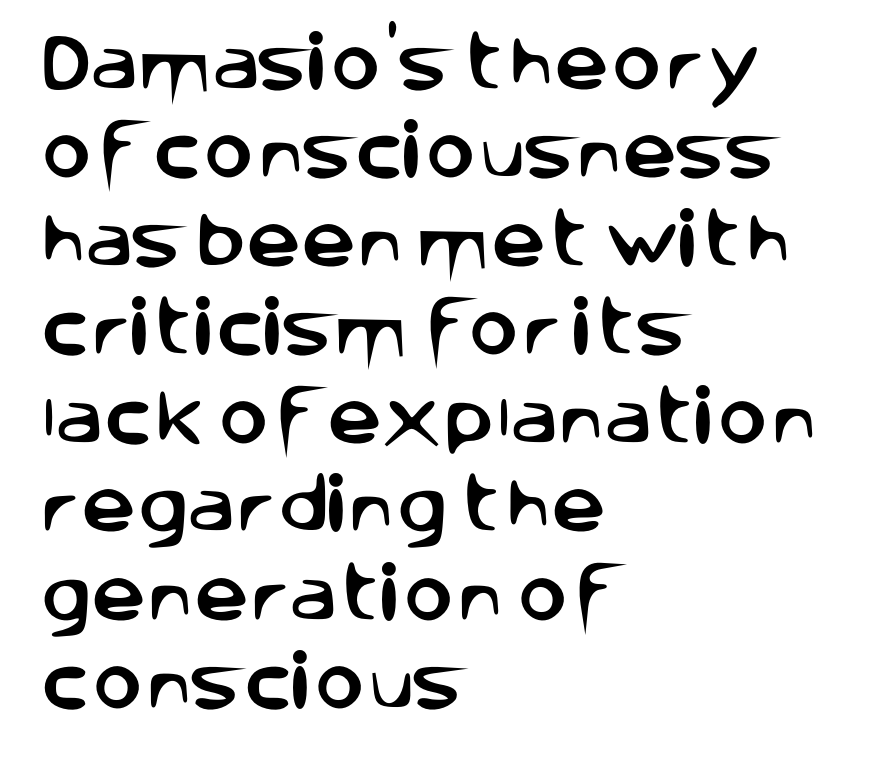
The image shows 61 px sans-serif type, upright; set left-aligned, normal line spacing (1.45x), normal letter spacing, not underlined; low stroke contrast and a large x-height.
